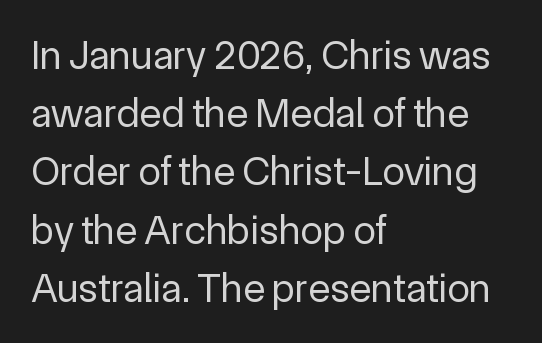
{"serif": "no", "italic": "no", "bold": "no", "weight": "regular", "width": "normal", "x_height": "medium", "monospaced": "no", "underline": "no", "align": "left", "line_spacing": "normal", "line_spacing_ratio": 1.42, "letter_spacing": "normal", "letter_spacing_em": 0.0, "glyph_px": 41}
